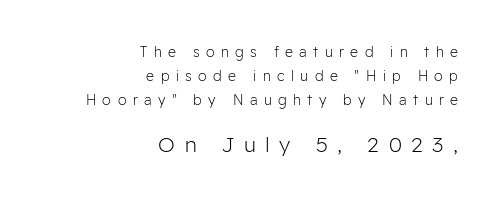
Q: Is the text bold? A: No.
Q: Is the text italic (slanted)? A: No, it is upright.
Q: Is the text underlined? A: No.
Q: How is the paragraph aligned? A: Right-aligned.
Q: Is the spacing between letters normal or unusually wide? A: Unusually wide.
Q: Is the spacing between lines tight, normal or loose? A: Normal.
Q: Which block of text is set in a larger size, the first (top) or the second (bottom)? A: The second (bottom) one.
